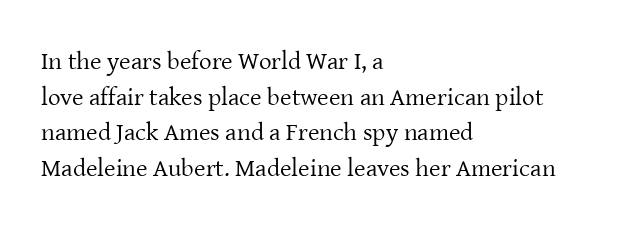
{"italic": "no", "bold": "no", "underline": "no", "align": "left", "line_spacing": "normal", "line_spacing_ratio": 1.43, "letter_spacing": "normal", "letter_spacing_em": 0.0, "glyph_px": 25}
